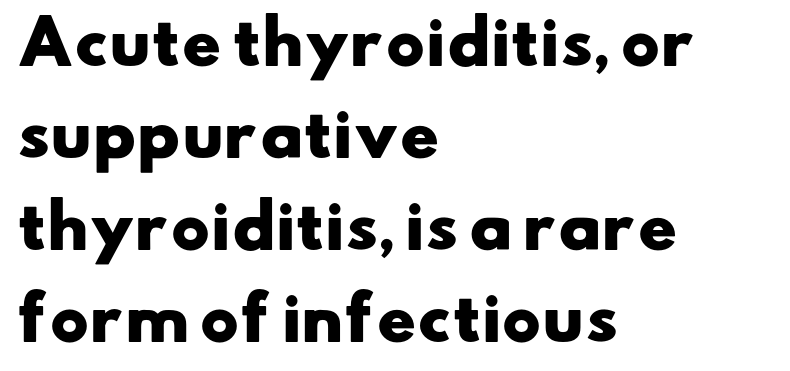
Q: Is the text bold? A: Yes.
Q: Is the typeface a serif or a sans-serif typeface? A: Sans-serif.
Q: Is the text underlined? A: No.
Q: How is the paragraph aligned? A: Left-aligned.
Q: Is the spacing between letters normal or unusually wide? A: Normal.
Q: Is the spacing between lines tight, normal or loose? A: Normal.
Q: Width (condensed, normal, or wide)? A: Wide.
Q: Stroke contrast? A: Low.
Q: x-height? A: Small.
Q: Monospaced? A: No.
